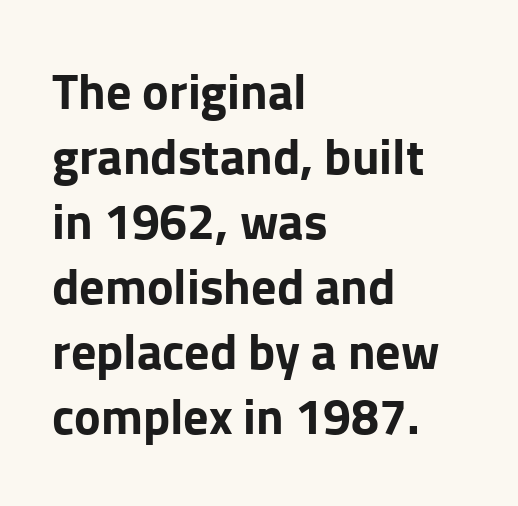
{"serif": "no", "italic": "no", "bold": "yes", "weight": "bold", "width": "normal", "stroke_contrast": "low", "x_height": "medium", "monospaced": "no", "underline": "no", "align": "left", "line_spacing": "normal", "line_spacing_ratio": 1.3, "letter_spacing": "normal", "letter_spacing_em": 0.0, "glyph_px": 50}
